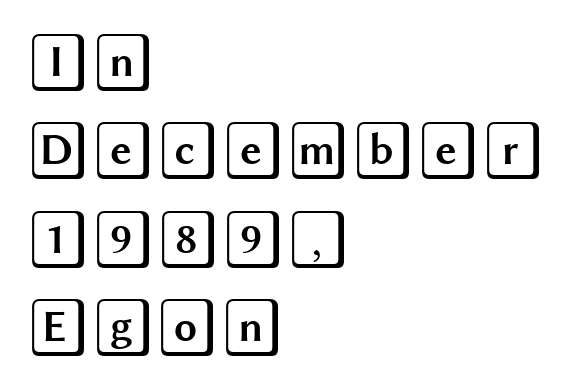
Q: Is the text italic (slanted)? A: No, it is upright.
Q: Is the text underlined? A: No.
Q: How is the paragraph aligned? A: Left-aligned.
Q: Is the spacing between letters normal or unusually wide? A: Normal.
Q: Is the spacing between lines tight, normal or loose? A: Normal.
Q: Width (condensed, normal, or wide)? A: Wide.
Q: x-height? A: Large.
